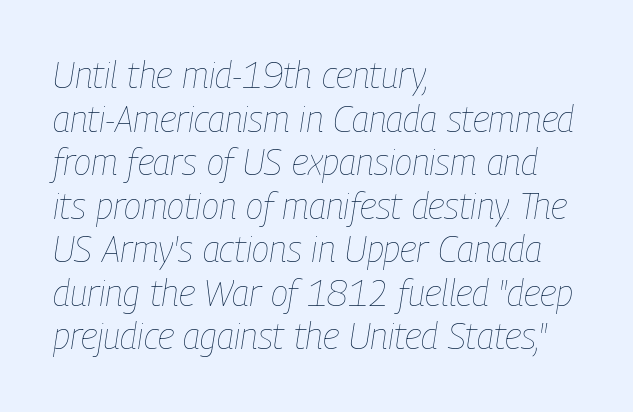
Q: Is the text bold? A: No.
Q: Is the text italic (slanted)? A: Yes, it leans right by about 9 degrees.
Q: Is the text underlined? A: No.
Q: How is the paragraph aligned? A: Left-aligned.
Q: Is the spacing between letters normal or unusually wide? A: Normal.
Q: Width (condensed, normal, or wide)? A: Condensed.
Q: Stroke contrast? A: Low.
Q: x-height? A: Medium.
Q: Monospaced? A: No.
